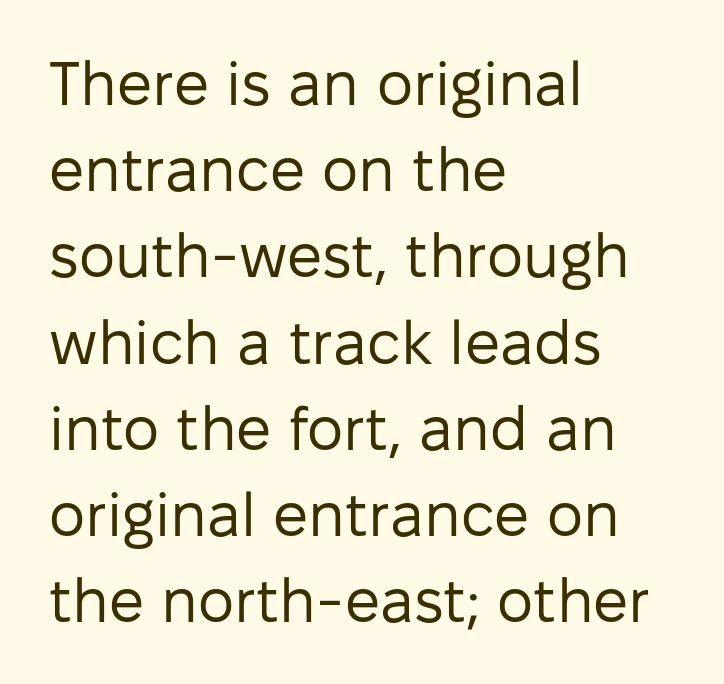
Successive baselines arrive at the customary interval. Tall strokes in this sample are plumb rather than angled. Observe the ordinary spacing: letters are neighbours, not strangers. I'd call this a sans setting — the letters go barefoot. Character widths vary here, with narrow letters taking less room than wide ones. Typeset ragged right — the left edge is the straight one.
